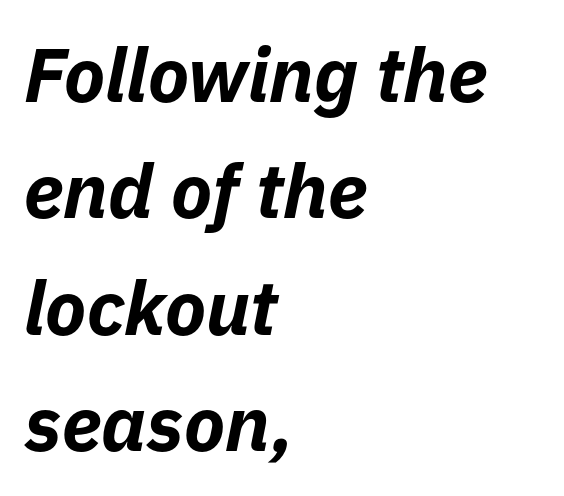
Q: Is the text bold? A: Yes.
Q: Is the text italic (slanted)? A: Yes, it leans right by about 11 degrees.
Q: Is the text underlined? A: No.
Q: How is the paragraph aligned? A: Left-aligned.
Q: Is the spacing between letters normal or unusually wide? A: Normal.
Q: Is the spacing between lines tight, normal or loose? A: Normal.
Q: Width (condensed, normal, or wide)? A: Normal.
Q: Stroke contrast? A: Low.
Q: x-height? A: Medium.
Q: Monospaced? A: No.
